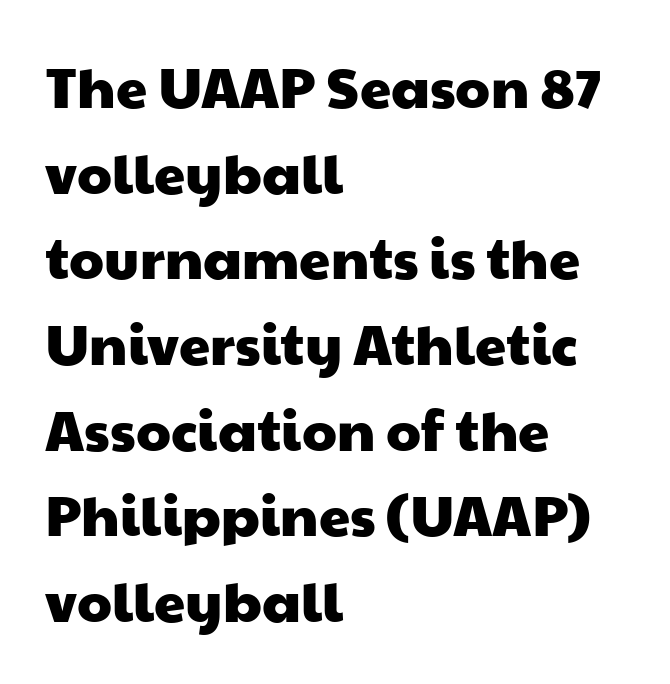
Short note: letters normally spaced. Honestly, the row spacing looks completely unremarkable. Stroke terminals: plain, sans-serif. Has an underline been added? It has not.
